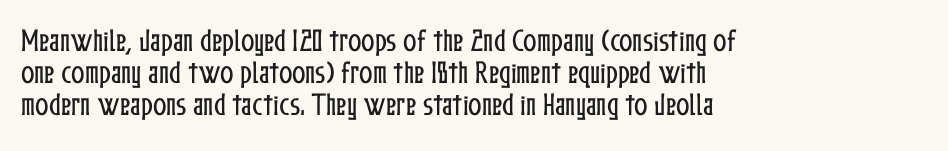
The image shows 25 px text type, upright; set left-aligned, normal line spacing (1.28x), normal letter spacing, not underlined.
